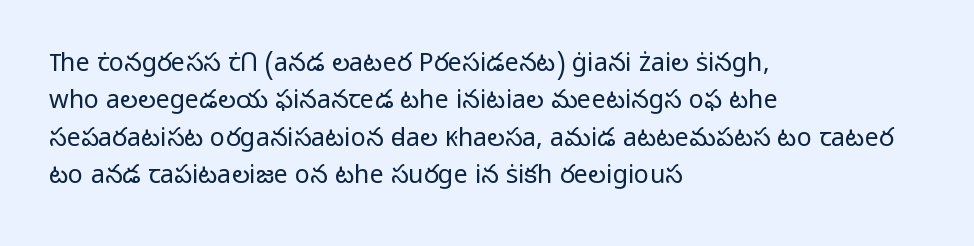
Q: Is the text bold? A: No.
Q: Is the text italic (slanted)? A: No, it is upright.
Q: Is the text underlined? A: No.
Q: How is the paragraph aligned? A: Left-aligned.
Q: Is the spacing between letters normal or unusually wide? A: Normal.
Q: Is the spacing between lines tight, normal or loose? A: Normal.
